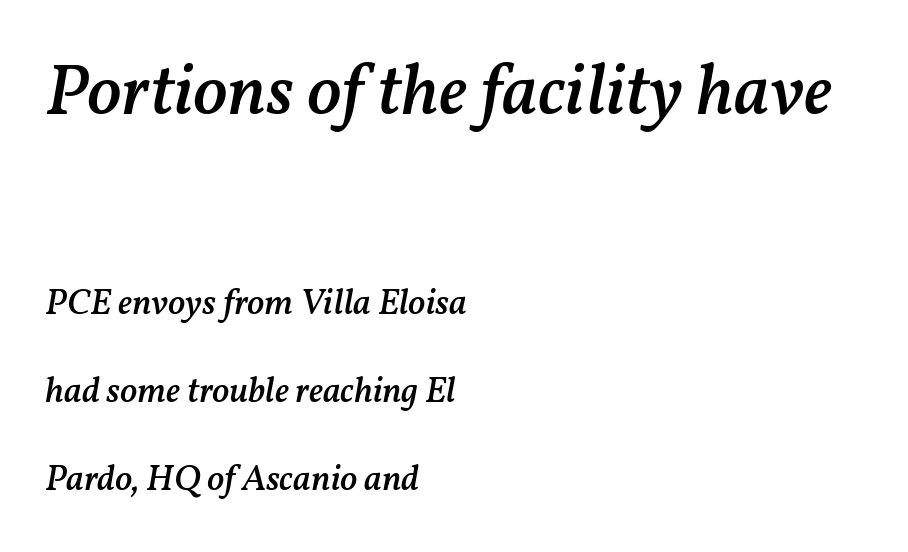
{"italic": "yes", "lean": "right", "slant_degrees": 11, "bold": "semi", "weight": "semibold", "width": "normal", "stroke_contrast": "medium", "x_height": "medium", "monospaced": "no", "underline": "no", "align": "left", "line_spacing": "loose", "line_spacing_ratio": 2.45, "letter_spacing": "normal", "letter_spacing_em": 0.0, "larger_block": "first", "size_ratio": 2.0, "glyph_px": 72}
